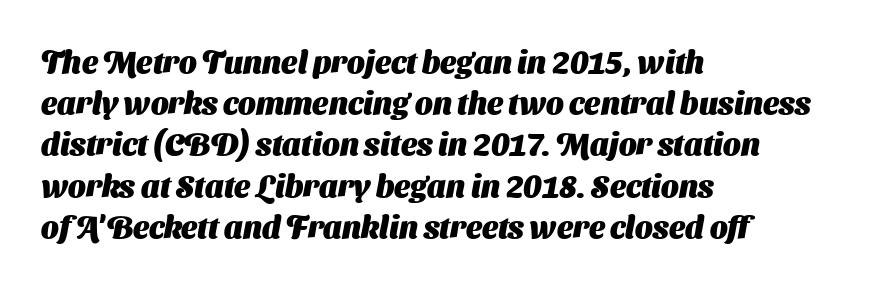
{"serif": "no", "bold": "yes", "weight": "heavy", "width": "normal", "stroke_contrast": "medium", "x_height": "medium", "monospaced": "no", "underline": "no", "align": "left", "line_spacing": "normal", "line_spacing_ratio": 1.33, "letter_spacing": "normal", "letter_spacing_em": 0.0, "glyph_px": 31}
